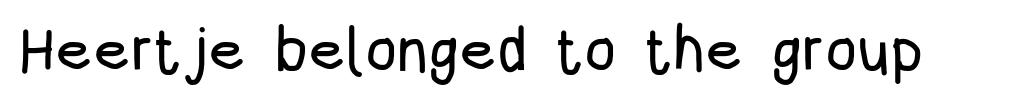
{"serif": "no", "italic": "no", "width": "condensed", "stroke_contrast": "low", "x_height": "large", "monospaced": "no", "underline": "no", "letter_spacing": "normal", "letter_spacing_em": 0.0, "glyph_px": 63}
